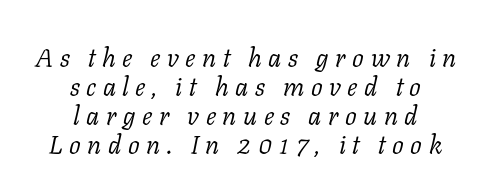
The image shows 26 px text type, italic (leaning right); set centered, tight line spacing (1.11x), unusually wide letter spacing (+0.25 em), not underlined.
